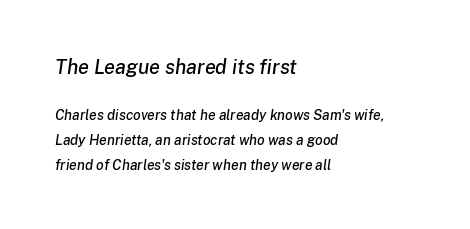
The image shows 20 px text type, italic (leaning right); set left-aligned, line spacing 1.77x, normal letter spacing, not underlined; the first (top) block is 1.43x larger.
